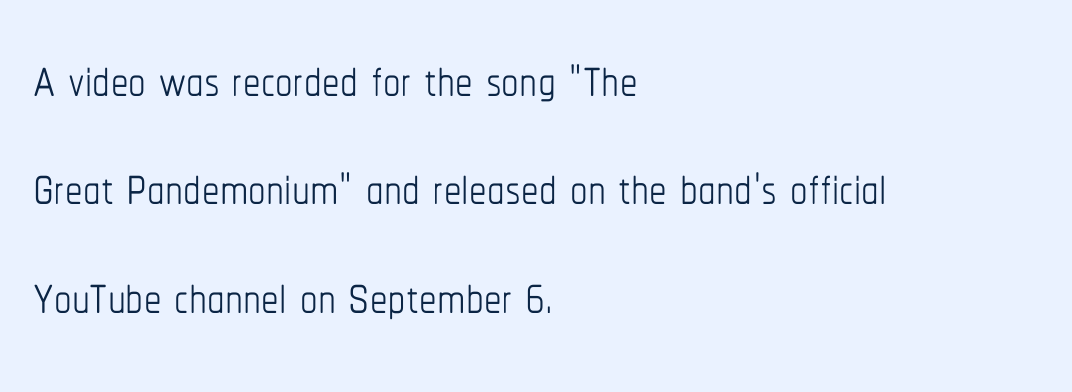
{"italic": "no", "bold": "no", "weight": "thin", "width": "condensed", "stroke_contrast": "low", "x_height": "medium", "monospaced": "no", "underline": "no", "align": "left", "line_spacing": "normal", "line_spacing_ratio": 1.55, "letter_spacing": "normal", "letter_spacing_em": 0.0, "glyph_px": 70}
